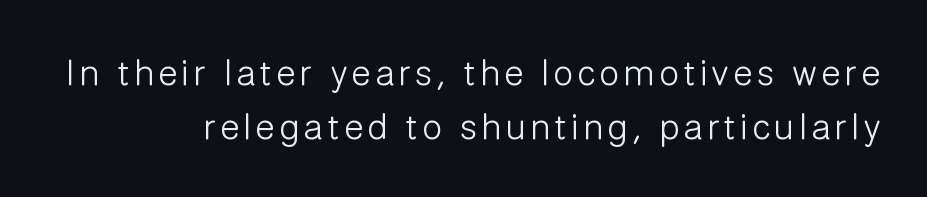
{"serif": "no", "italic": "no", "bold": "no", "weight": "light", "width": "normal", "stroke_contrast": "low", "x_height": "medium", "monospaced": "no", "underline": "no", "align": "right", "line_spacing": "normal", "line_spacing_ratio": 1.49, "glyph_px": 36}
